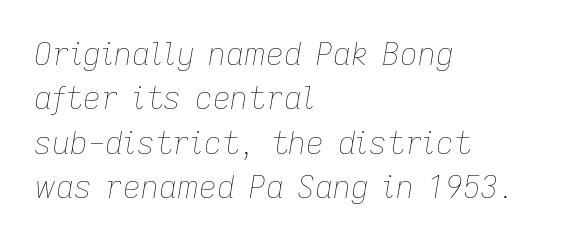
Q: Is the text bold? A: No.
Q: Is the text italic (slanted)? A: Yes, it leans right by about 9 degrees.
Q: Is the text underlined? A: No.
Q: How is the paragraph aligned? A: Left-aligned.
Q: Is the spacing between letters normal or unusually wide? A: Normal.
Q: Is the spacing between lines tight, normal or loose? A: Normal.
Q: Width (condensed, normal, or wide)? A: Normal.
Q: Stroke contrast? A: Low.
Q: x-height? A: Medium.
Q: Monospaced? A: No.
